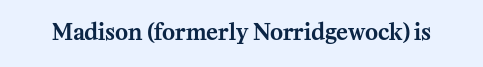
Q: Is the text italic (slanted)? A: No, it is upright.
Q: Is the text underlined? A: No.
Q: Is the spacing between letters normal or unusually wide? A: Normal.
